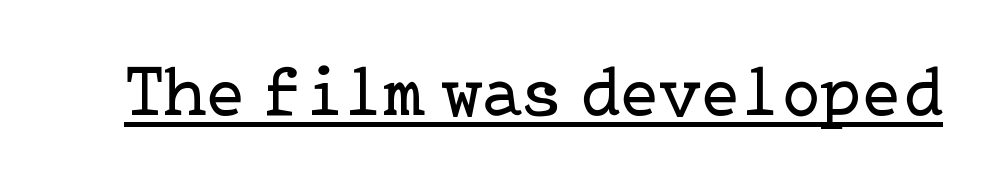
{"serif": "yes", "italic": "no", "bold": "no", "weight": "regular", "width": "normal", "stroke_contrast": "low", "x_height": "medium", "underline": "yes", "letter_spacing": "normal", "letter_spacing_em": 0.0, "glyph_px": 72}
